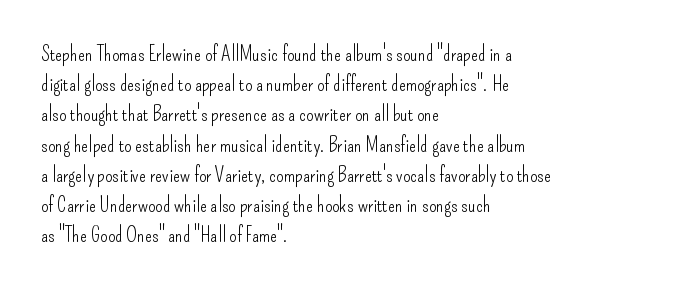
The image shows 21 px text type, upright; set left-aligned, normal line spacing (1.44x), normal letter spacing, not underlined.
